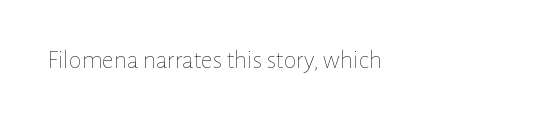
Q: Is the text bold? A: No.
Q: Is the text italic (slanted)? A: No, it is upright.
Q: Is the text underlined? A: No.
Q: Is the spacing between letters normal or unusually wide? A: Normal.
